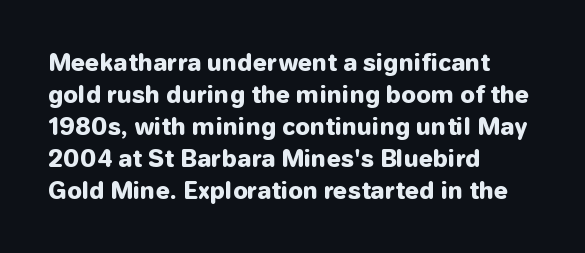
Q: Is the text bold? A: Yes.
Q: Is the text italic (slanted)? A: No, it is upright.
Q: Is the text underlined? A: No.
Q: How is the paragraph aligned? A: Left-aligned.
Q: Is the spacing between letters normal or unusually wide? A: Normal.
Q: Is the spacing between lines tight, normal or loose? A: Normal.
